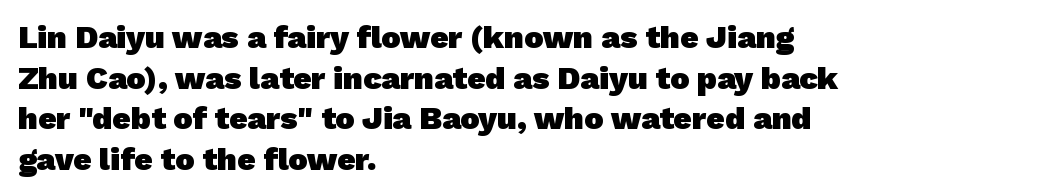
The image shows 32 px heavy sans-serif type; set left-aligned, normal line spacing (1.27x), normal letter spacing, not underlined; low stroke contrast and a medium x-height.
